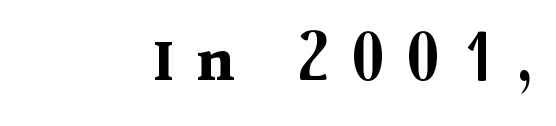
{"serif": "yes", "italic": "no", "bold": "yes", "weight": "bold", "width": "normal", "stroke_contrast": "medium", "x_height": "medium", "monospaced": "no", "underline": "no", "align": "right", "letter_spacing": "wide", "letter_spacing_em": 0.34, "glyph_px": 68}
